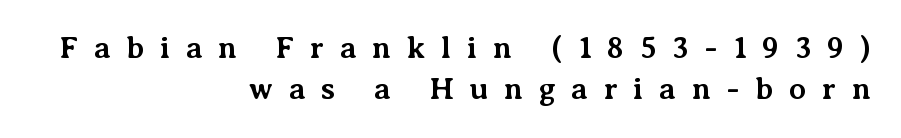
{"serif": "yes", "italic": "no", "bold": "yes", "weight": "bold", "width": "normal", "stroke_contrast": "medium", "x_height": "medium", "monospaced": "no", "underline": "no", "align": "right", "line_spacing": "normal", "line_spacing_ratio": 1.33, "letter_spacing": "wide", "letter_spacing_em": 0.5, "glyph_px": 31}
